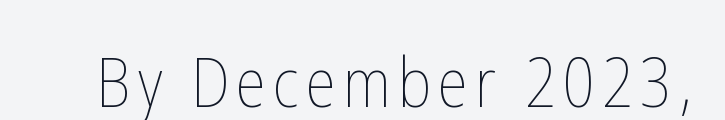
Q: Is the text bold? A: No.
Q: Is the text italic (slanted)? A: No, it is upright.
Q: Is the text underlined? A: No.
Q: Width (condensed, normal, or wide)? A: Condensed.
Q: Stroke contrast? A: Low.
Q: x-height? A: Medium.
Q: Monospaced? A: No.
